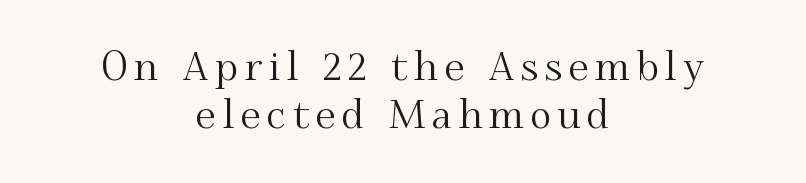
{"serif": "yes", "italic": "no", "width": "normal", "stroke_contrast": "medium", "x_height": "small", "monospaced": "no", "underline": "no", "align": "center", "line_spacing_ratio": 1.2, "glyph_px": 40}
